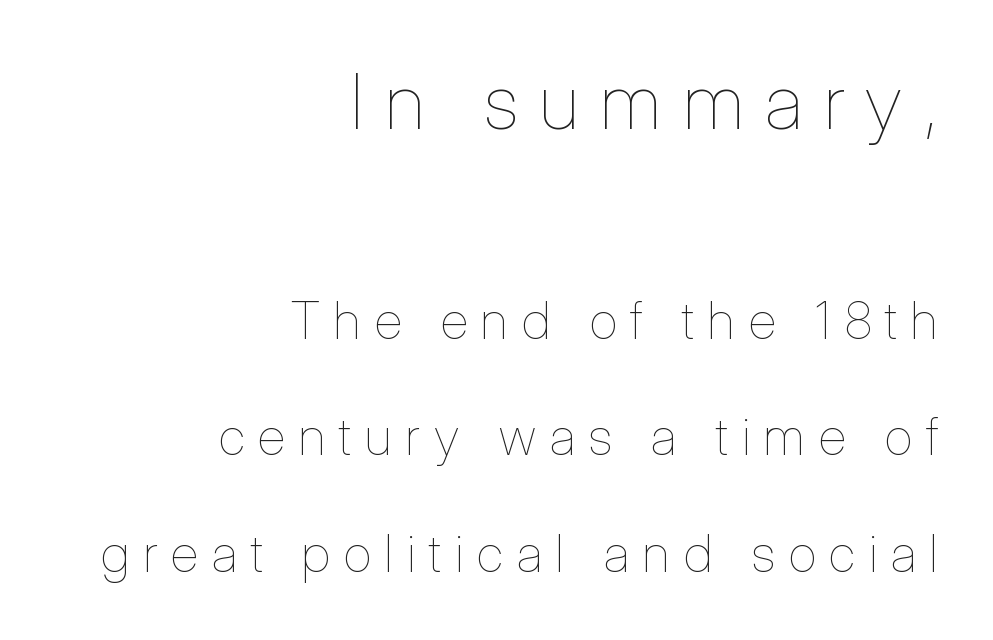
{"italic": "no", "bold": "no", "weight": "thin", "width": "condensed", "stroke_contrast": "low", "x_height": "medium", "monospaced": "no", "underline": "no", "align": "right", "line_spacing": "loose", "line_spacing_ratio": 2.28, "letter_spacing": "wide", "letter_spacing_em": 0.28, "larger_block": "first", "size_ratio": 1.49, "glyph_px": 76}
